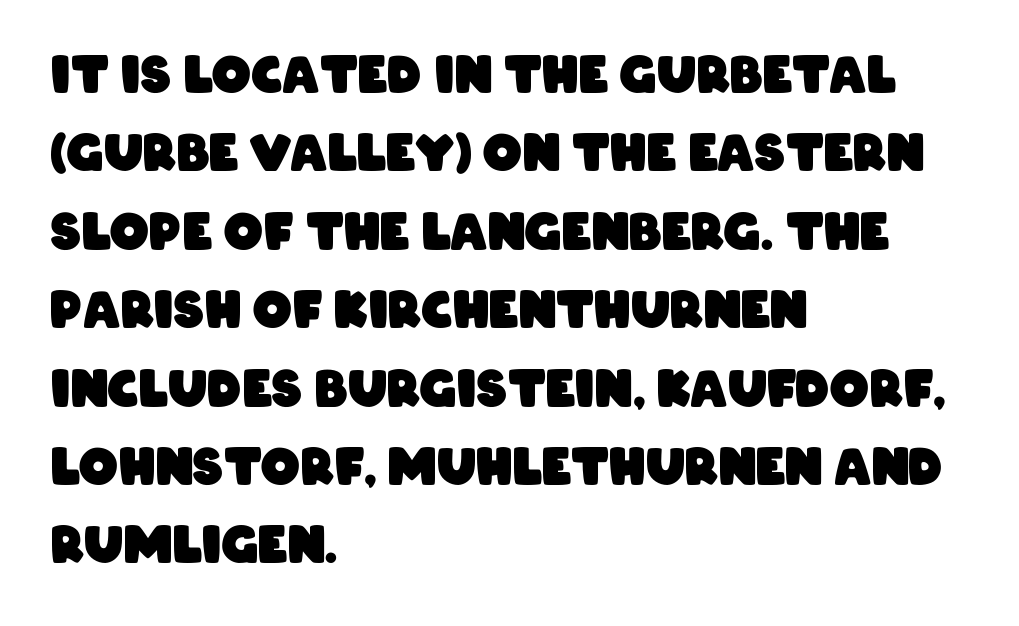
These lines sit exactly where default settings would place them. The paragraph has a hard left edge and a soft right edge. Varying glyph widths throughout — classic text-font behaviour. Set as a true bold cut, around the 700 mark. Serifs: no, the terminals of the letterforms are clean. Nothing unusual about the tracking: characters are spaced as the font intends.
